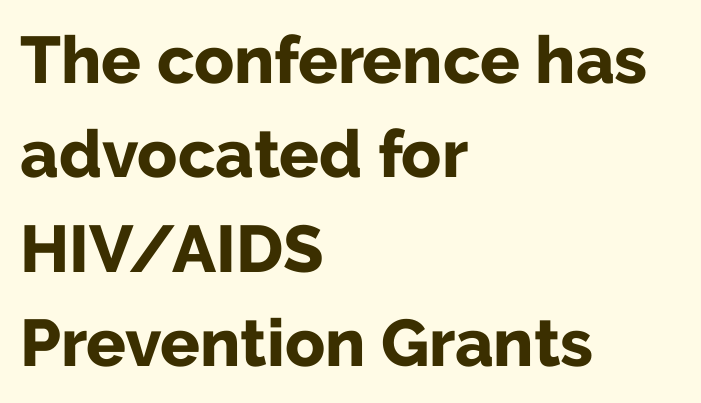
The text was rendered using a sans face with plain stroke endings. Check the space under the baseline: it is left empty. Quick note: interline space is typical. The letterforms sit shoulder to shoulder at normal distance. Italic: no, the glyphs are upright roman. A dark, heavy texture on the line: the type is bold.
